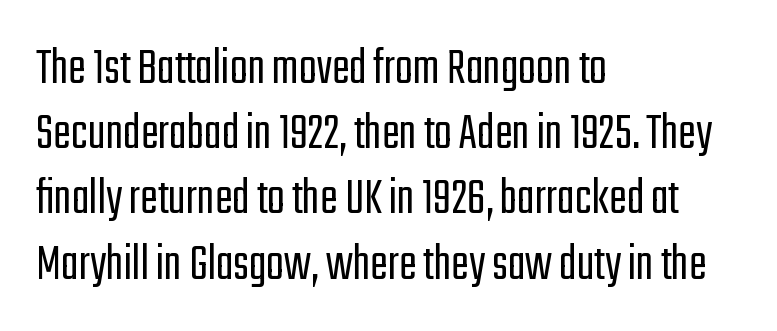
{"serif": "no", "italic": "no", "bold": "no", "weight": "light", "width": "condensed", "stroke_contrast": "low", "x_height": "medium", "monospaced": "no", "underline": "no", "align": "left", "line_spacing_ratio": 1.23, "letter_spacing": "normal", "letter_spacing_em": 0.0, "glyph_px": 53}
